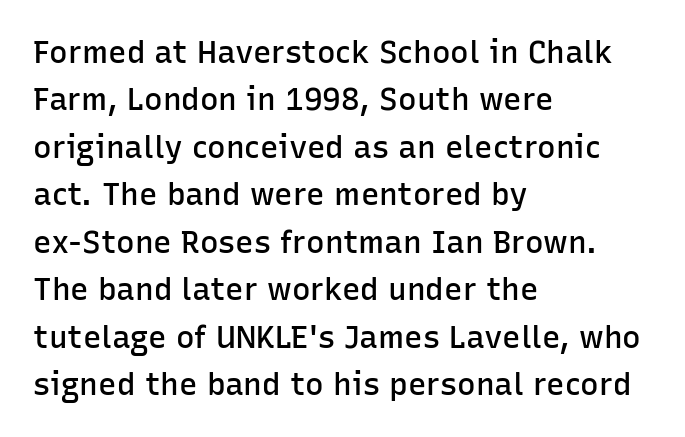
The image shows 31 px semibold sans-serif type, upright; set left-aligned, normal line spacing (1.53x), normal letter spacing, not underlined; low stroke contrast and a medium x-height.
